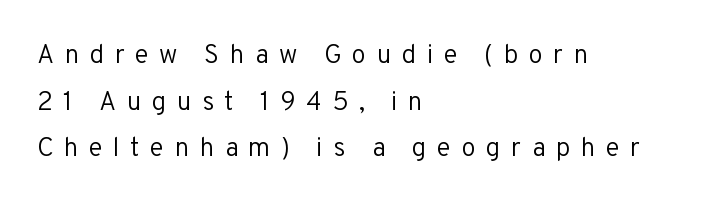
Q: Is the text bold? A: No.
Q: Is the text italic (slanted)? A: No, it is upright.
Q: Is the text underlined? A: No.
Q: How is the paragraph aligned? A: Left-aligned.
Q: Is the spacing between letters normal or unusually wide? A: Unusually wide.
